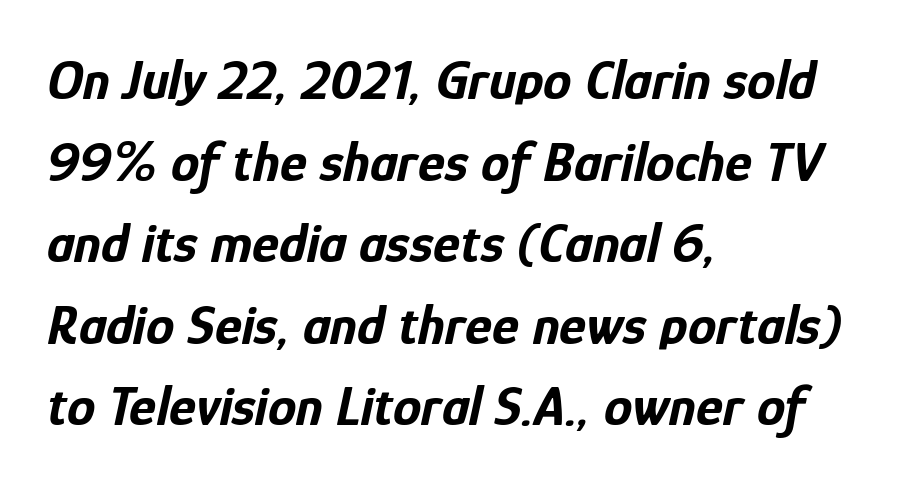
The image shows 57 px bold, condensed type, italic (leaning right); set left-aligned, normal line spacing (1.43x), normal letter spacing, not underlined; low stroke contrast and a medium x-height.
